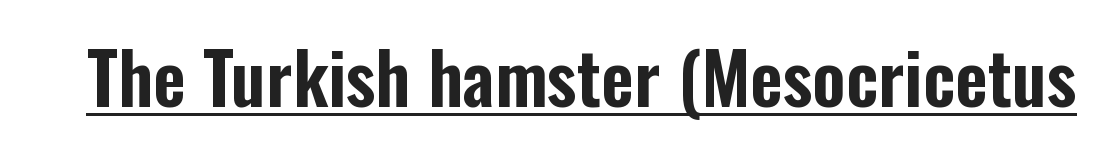
{"serif": "no", "italic": "no", "width": "condensed", "stroke_contrast": "low", "x_height": "medium", "monospaced": "no", "underline": "yes", "letter_spacing": "normal", "letter_spacing_em": 0.0, "glyph_px": 71}
